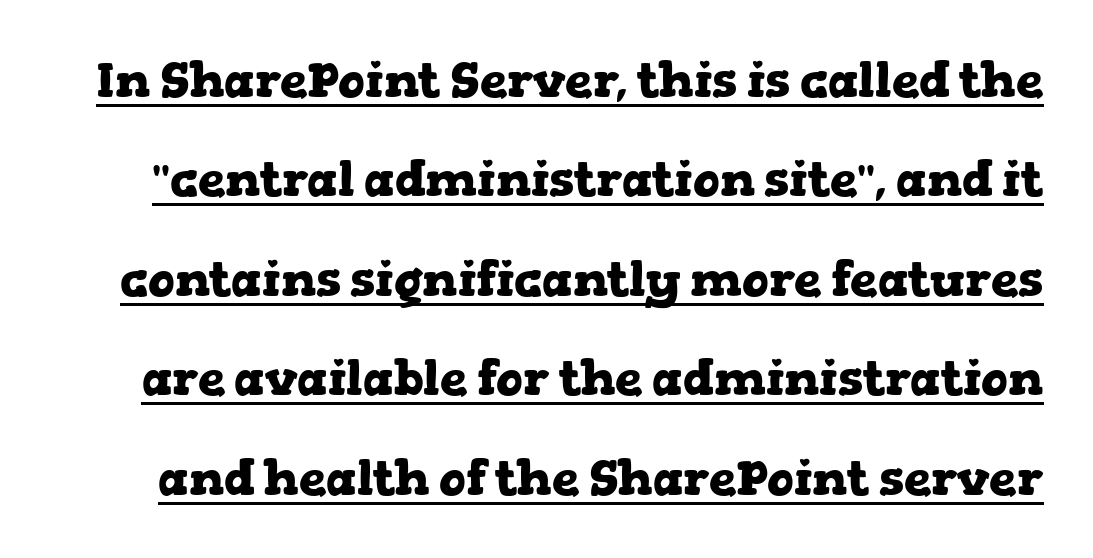
Does extra space separate the letters? No, they use regular spacing. What kind of face is this? One with serifs. The letters are bold, with thick, heavy strokes. If you drew a line through each stem, it would be perfectly vertical. A typesetter would call this proportional, since set widths differ per character.
